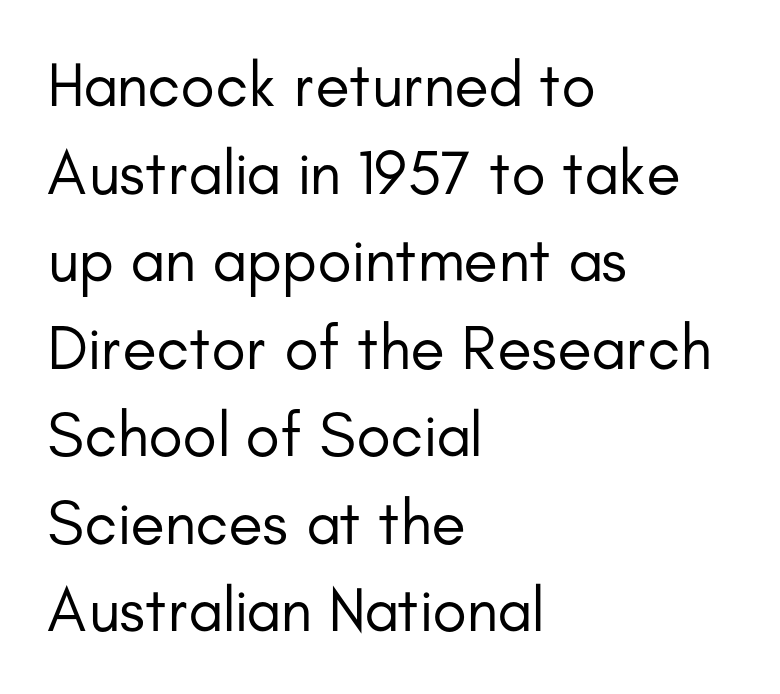
{"serif": "no", "italic": "no", "bold": "no", "weight": "regular", "width": "normal", "stroke_contrast": "low", "x_height": "small", "monospaced": "no", "underline": "no", "align": "left", "line_spacing": "normal", "line_spacing_ratio": 1.39, "letter_spacing": "normal", "letter_spacing_em": 0.0, "glyph_px": 63}
